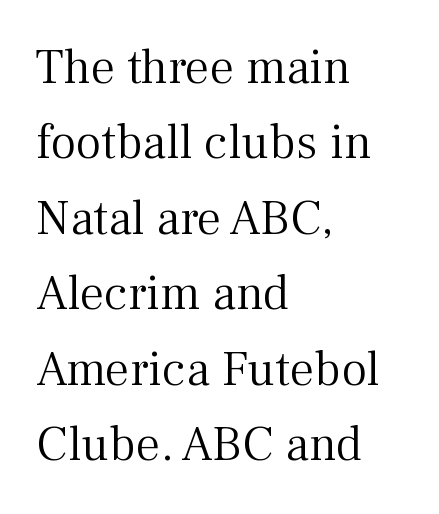
{"serif": "yes", "italic": "no", "bold": "no", "weight": "light", "width": "normal", "stroke_contrast": "medium", "x_height": "medium", "monospaced": "no", "underline": "no", "align": "left", "line_spacing": "normal", "line_spacing_ratio": 1.54, "letter_spacing": "normal", "letter_spacing_em": 0.0, "glyph_px": 49}
